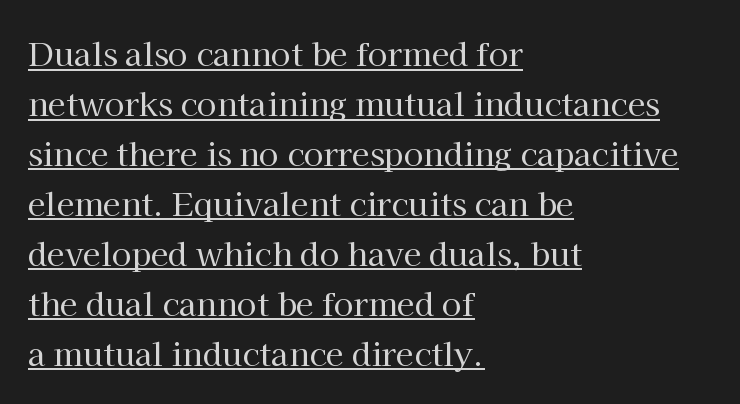
The image shows 32 px regular-weight serif type, upright; set left-aligned, normal line spacing (1.56x), normal letter spacing, underlined; high stroke contrast and a medium x-height.
